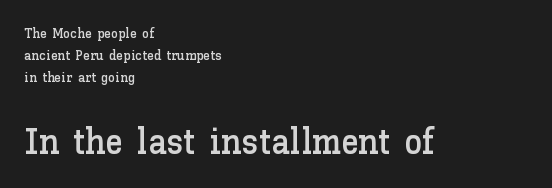
The image shows 36 px text type, upright; set left-aligned, normal line spacing (1.57x), normal letter spacing, not underlined; the second (bottom) block is 2.57x larger; low stroke contrast and a medium x-height.
